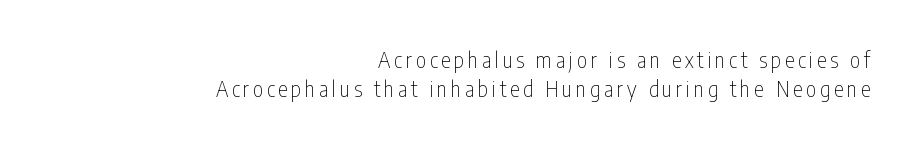
{"italic": "no", "bold": "no", "underline": "no", "align": "right", "line_spacing": "normal", "line_spacing_ratio": 1.34, "glyph_px": 22}
